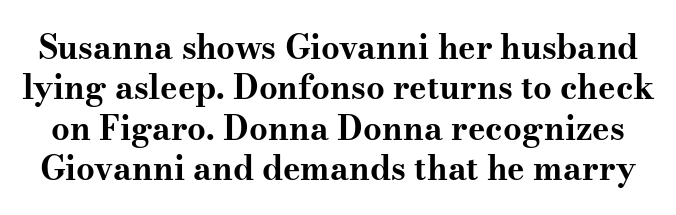
The image shows 33 px bold, wide serif type, upright; set line spacing 1.22x, normal letter spacing, not underlined; medium stroke contrast and a small x-height.
